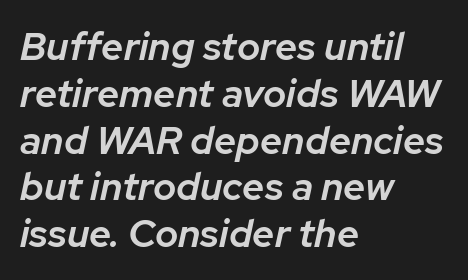
Descender tails drop into unmarked territory. This sample uses an oblique cut, with every glyph tilted off the vertical. The text block is weighted toward the left margin, trailing off unevenly rightward. Here the designer chose a conventional face with non-uniform glyph widths. The sample has been set in demibold, a notch under bold.
